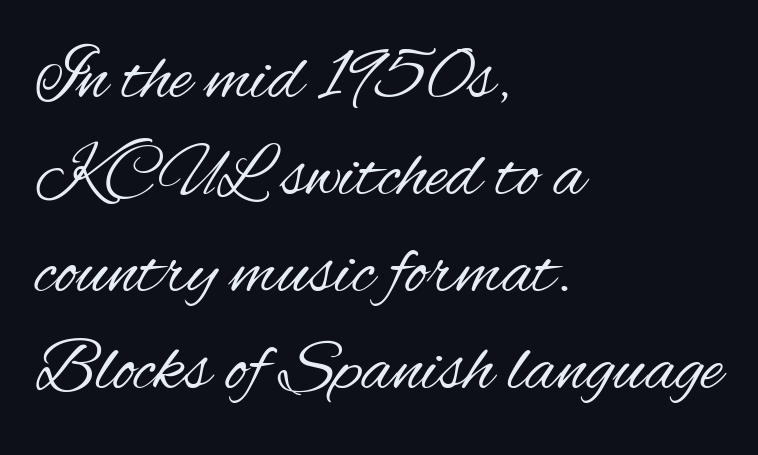
The image shows 74 px regular-weight, condensed sans-serif type; set left-aligned, normal line spacing (1.31x), normal letter spacing, not underlined; medium stroke contrast and a small x-height.
